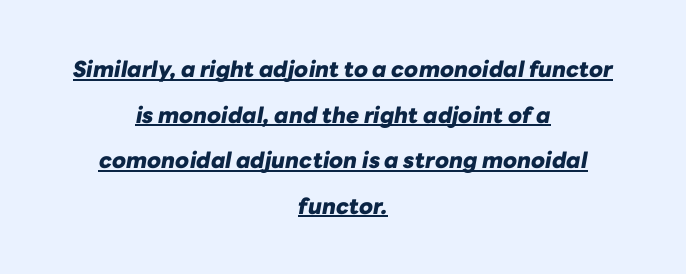
{"italic": "yes", "lean": "right", "slant_degrees": 10, "bold": "yes", "underline": "yes", "align": "center", "line_spacing": "loose", "line_spacing_ratio": 2.07, "letter_spacing": "normal", "letter_spacing_em": 0.0, "glyph_px": 22}
